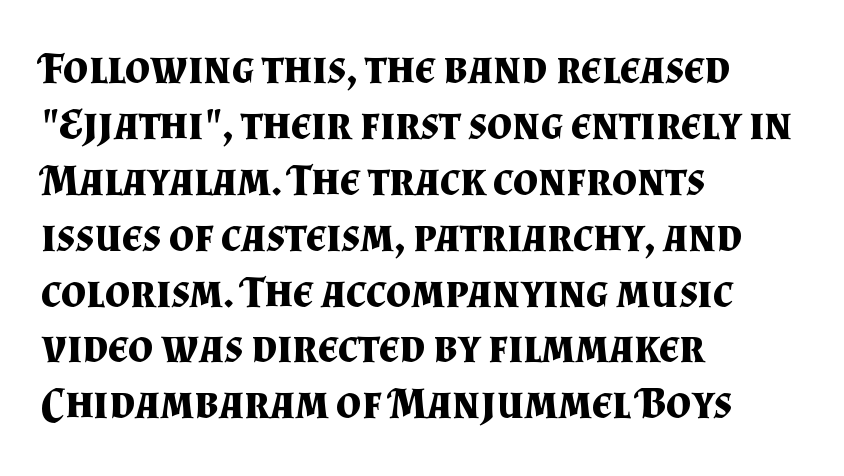
Q: Is the text bold? A: Yes.
Q: Is the text italic (slanted)? A: No, it is upright.
Q: Is the typeface a serif or a sans-serif typeface? A: Serif.
Q: Is the text underlined? A: No.
Q: How is the paragraph aligned? A: Left-aligned.
Q: Is the spacing between letters normal or unusually wide? A: Normal.
Q: Is the spacing between lines tight, normal or loose? A: Normal.
Q: Width (condensed, normal, or wide)? A: Normal.
Q: Stroke contrast? A: Medium.
Q: x-height? A: Small.
Q: Monospaced? A: No.
